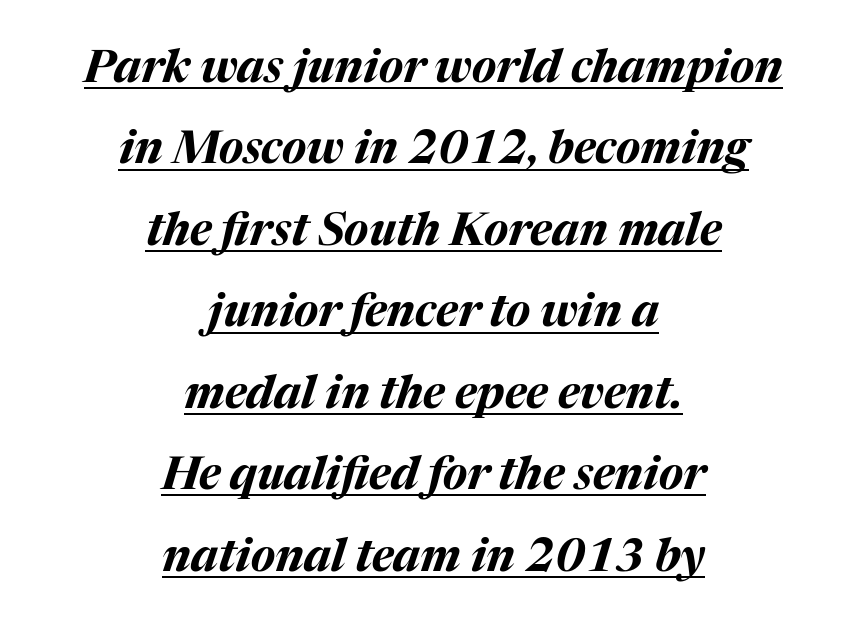
{"italic": "yes", "lean": "right", "slant_degrees": 17, "bold": "yes", "weight": "bold", "width": "normal", "stroke_contrast": "medium", "x_height": "medium", "monospaced": "no", "underline": "yes", "align": "center", "line_spacing_ratio": 1.81, "letter_spacing": "normal", "letter_spacing_em": 0.0, "glyph_px": 45}
